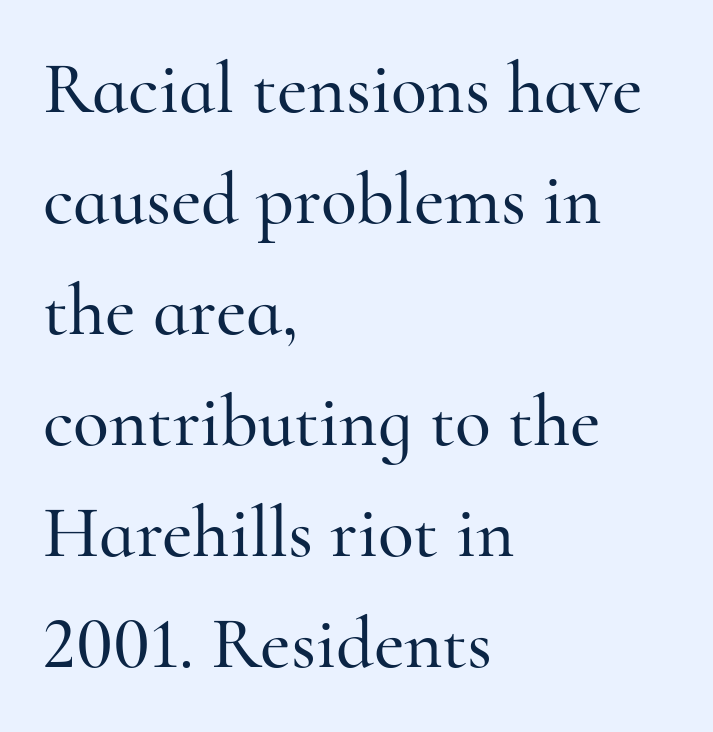
Casual observation: everything's shoved over to the left. This rendering employs a face with finishing strokes, i.e., a serif. This sample has the flowing, uneven cadence of proportional lettering. Italic: no, the glyphs are upright roman. Vertically, the passage feels balanced, rows spaced as you'd expect.
